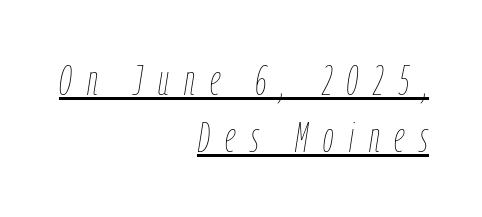
Q: Is the text bold? A: No.
Q: Is the text italic (slanted)? A: Yes, it leans right by about 9 degrees.
Q: Is the text underlined? A: Yes.
Q: How is the paragraph aligned? A: Right-aligned.
Q: Is the spacing between letters normal or unusually wide? A: Unusually wide.
Q: Is the spacing between lines tight, normal or loose? A: Normal.
Q: Width (condensed, normal, or wide)? A: Condensed.
Q: Stroke contrast? A: Low.
Q: x-height? A: Medium.
Q: Monospaced? A: No.
